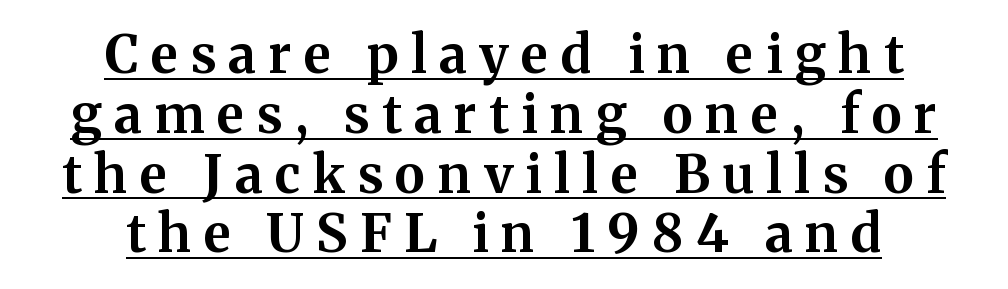
Q: Is the text bold? A: Yes.
Q: Is the text italic (slanted)? A: No, it is upright.
Q: Is the typeface a serif or a sans-serif typeface? A: Serif.
Q: Is the text underlined? A: Yes.
Q: How is the paragraph aligned? A: Centered.
Q: Is the spacing between letters normal or unusually wide? A: Unusually wide.
Q: Is the spacing between lines tight, normal or loose? A: Tight.
Q: Width (condensed, normal, or wide)? A: Normal.
Q: Stroke contrast? A: Medium.
Q: x-height? A: Medium.
Q: Monospaced? A: No.
